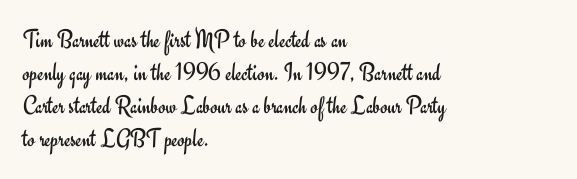
These lines sit exactly where default settings would place them. Students, note that the glyphs here touch the page at normal intervals. The passage shown is not bold in any degree. In CSS terms this would be text-align: left. Underlining? Definitely not there.
